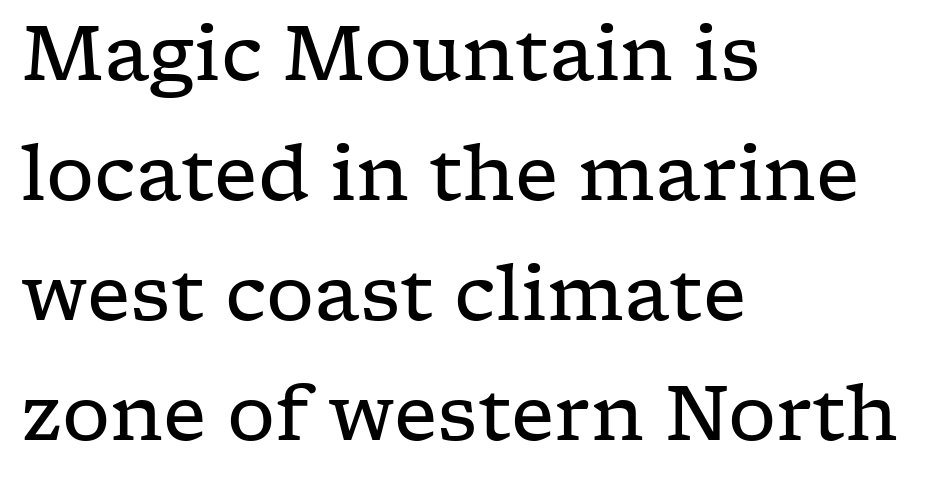
{"serif": "yes", "italic": "no", "bold": "no", "weight": "regular", "width": "wide", "stroke_contrast": "low", "x_height": "medium", "monospaced": "no", "underline": "no", "align": "left", "line_spacing": "normal", "line_spacing_ratio": 1.58, "letter_spacing": "normal", "letter_spacing_em": 0.0, "glyph_px": 76}
